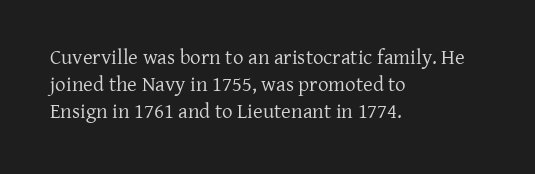
{"italic": "no", "bold": "no", "underline": "no", "align": "left", "line_spacing": "normal", "line_spacing_ratio": 1.28, "letter_spacing": "normal", "letter_spacing_em": 0.0, "glyph_px": 21}
